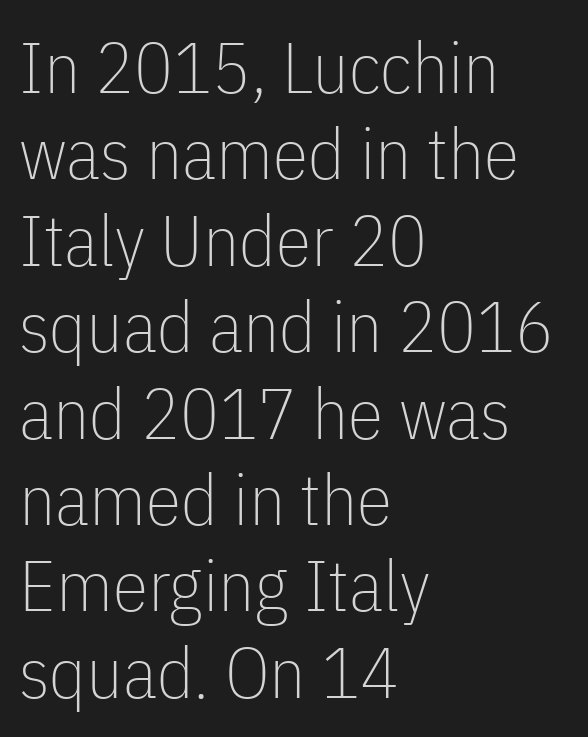
{"serif": "no", "italic": "no", "bold": "no", "weight": "thin", "width": "condensed", "stroke_contrast": "low", "x_height": "medium", "monospaced": "no", "underline": "no", "align": "left", "line_spacing_ratio": 1.2, "letter_spacing": "normal", "letter_spacing_em": 0.0, "glyph_px": 72}
